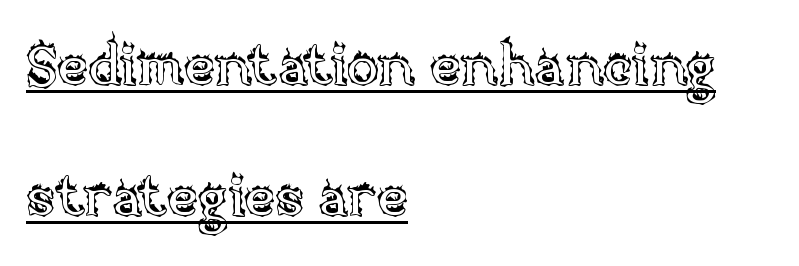
The image shows 59 px text type, upright; set left-aligned, loose line spacing (2.22x), normal letter spacing, underlined; a large x-height.
